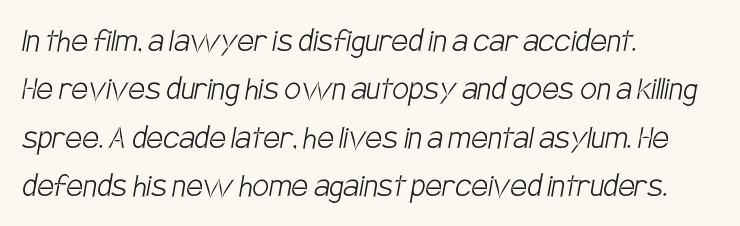
The image shows 37 px light, condensed sans-serif type; set left-aligned, normal line spacing (1.31x), normal letter spacing, not underlined; low stroke contrast and a large x-height.
